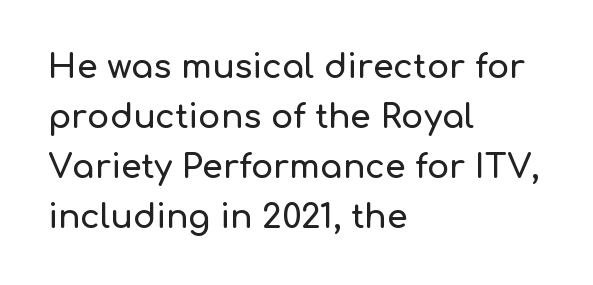
The image shows 33 px sans-serif type, upright; set left-aligned, normal line spacing (1.52x), normal letter spacing, not underlined; low stroke contrast and a medium x-height.
